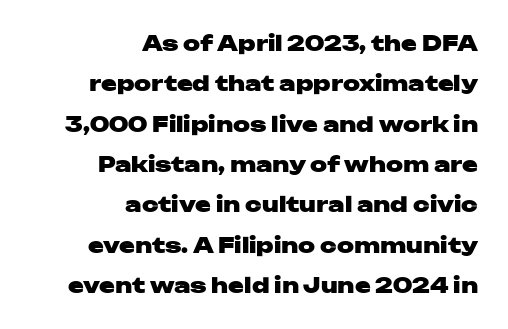
Does the weight exceed regular? Yes, all the way to bold. The space beneath each line is pristine and unruled. The passage is arranged like a letterhead date or caption credit — flush right. Tracking here is standard; glyphs follow each other at the usual distance. Students, observe: this is what heavily led, spacious text looks like. Ordinary non-slanted type is in use.
